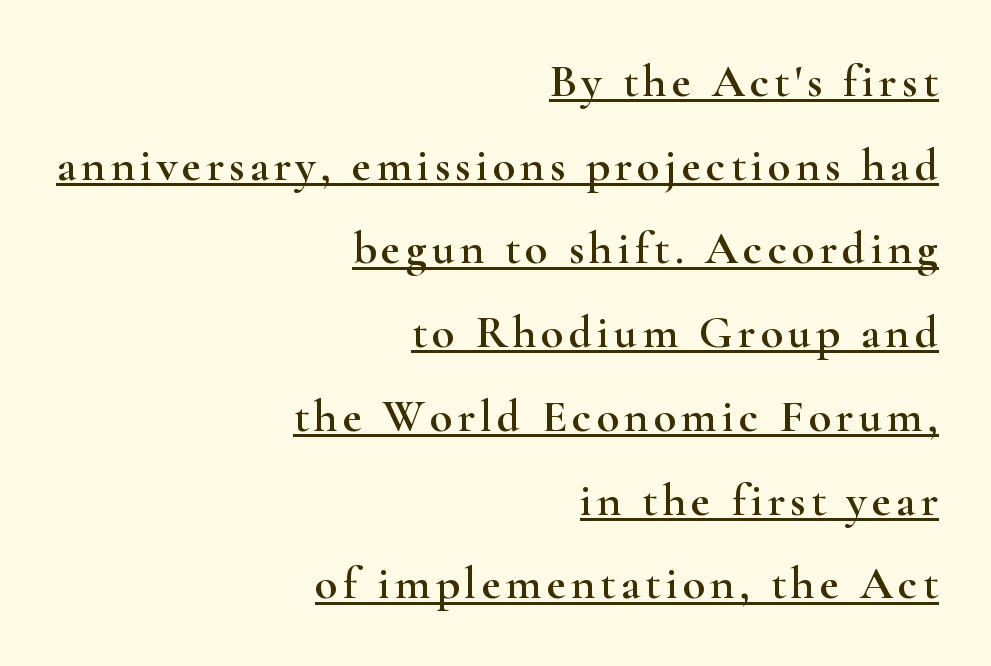
No italicization has been applied; the sample stays upright. Compared with undecorated copy, this sample adds a rule below the words. These lines are rendered in a variable-pitch font. Typeset ragged left — the right edge is the straight one. Unlike a clean sans, this face finishes its strokes with serifs.
